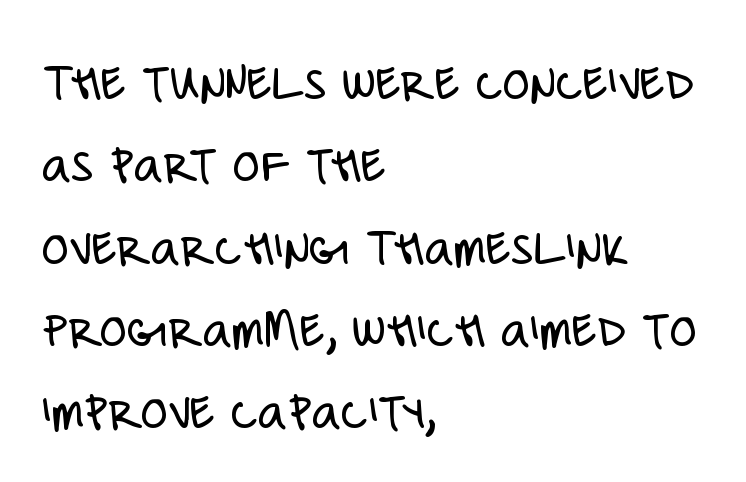
The image shows 56 px light, condensed sans-serif type, upright; set left-aligned, normal line spacing (1.47x), normal letter spacing, not underlined; low stroke contrast and a large x-height.
